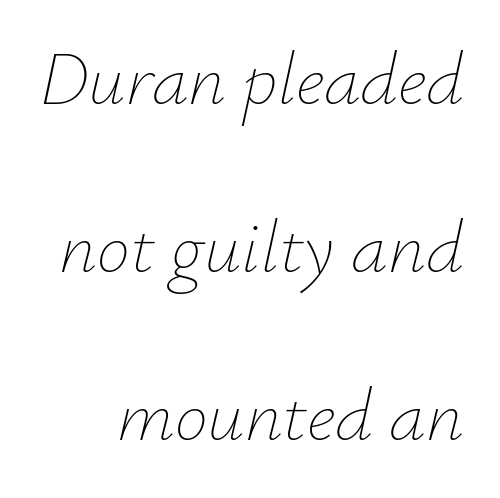
The image shows 74 px thin type, italic (leaning right); set loose line spacing (2.27x), normal letter spacing, not underlined; low stroke contrast and a small x-height.
